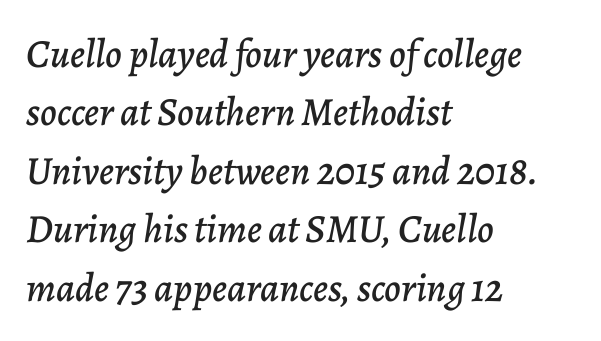
Q: Is the text italic (slanted)? A: Yes, it leans right by about 7 degrees.
Q: Is the text underlined? A: No.
Q: How is the paragraph aligned? A: Left-aligned.
Q: Is the spacing between letters normal or unusually wide? A: Normal.
Q: Is the spacing between lines tight, normal or loose? A: Normal.
Q: Width (condensed, normal, or wide)? A: Normal.
Q: Stroke contrast? A: Low.
Q: x-height? A: Medium.
Q: Monospaced? A: No.
